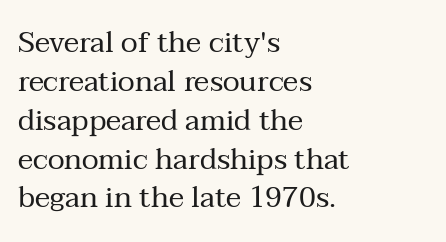
Q: Is the text bold? A: No.
Q: Is the text italic (slanted)? A: No, it is upright.
Q: Is the typeface a serif or a sans-serif typeface? A: Serif.
Q: Is the text underlined? A: No.
Q: How is the paragraph aligned? A: Left-aligned.
Q: Is the spacing between letters normal or unusually wide? A: Normal.
Q: Is the spacing between lines tight, normal or loose? A: Normal.
Q: Width (condensed, normal, or wide)? A: Normal.
Q: Stroke contrast? A: Medium.
Q: x-height? A: Medium.
Q: Monospaced? A: No.
